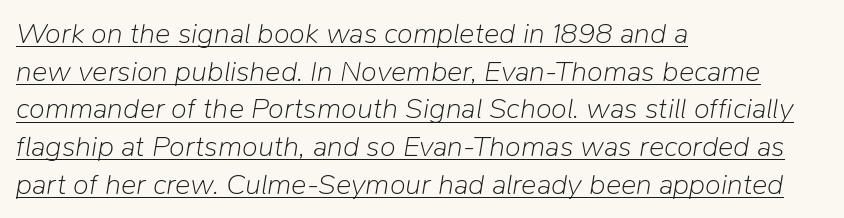
The specimen reads as italic at a glance. The compositor pushed each line to the left boundary. Stroke mass is kept to a normal reading level or below. Looks like regular typesetting: each glyph gets only the width it needs. You can see a thin bar hugging the bottom of the glyphs.
